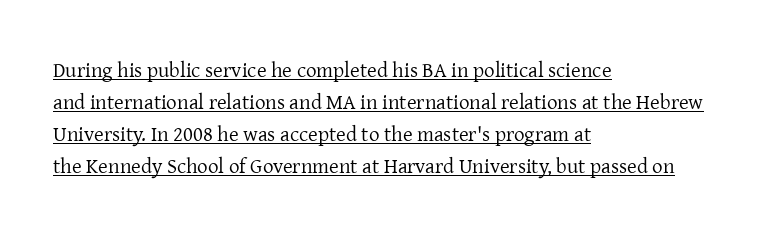
Inter-character spacing is left at the font's built-in metrics. Layout note: lines flush left. Students, observe: this is what conventionally led text looks like. You can tell it's not italic because the verticals are truly vertical.
